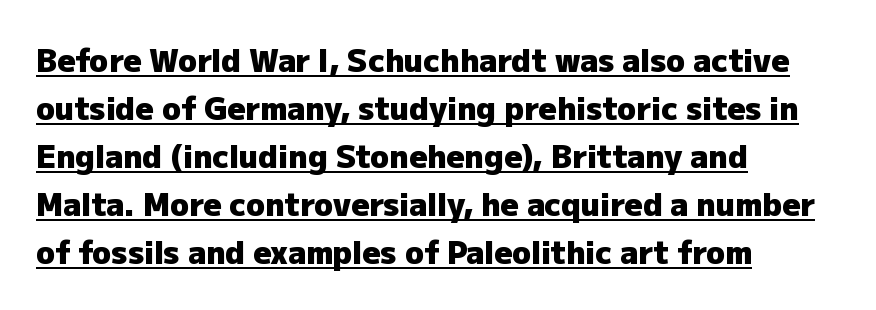
{"serif": "no", "italic": "no", "bold": "yes", "weight": "heavy", "width": "normal", "stroke_contrast": "low", "x_height": "medium", "monospaced": "no", "underline": "yes", "align": "left", "line_spacing": "normal", "line_spacing_ratio": 1.55, "letter_spacing": "normal", "letter_spacing_em": 0.0, "glyph_px": 31}
